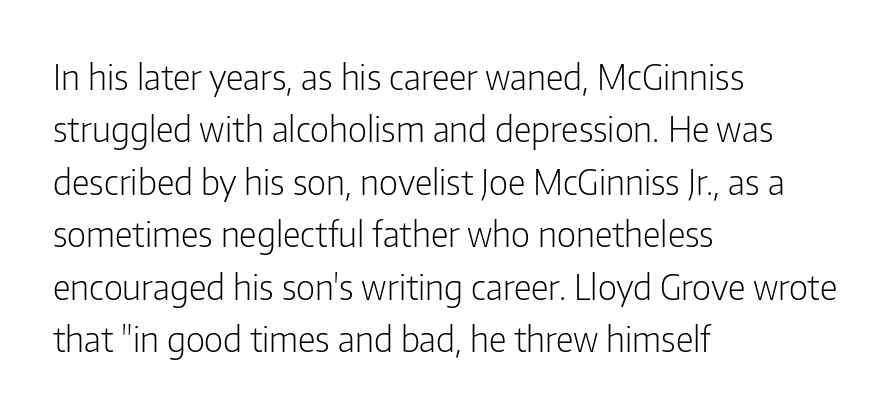
Q: Is the text bold? A: No.
Q: Is the text italic (slanted)? A: No, it is upright.
Q: Is the typeface a serif or a sans-serif typeface? A: Sans-serif.
Q: Is the text underlined? A: No.
Q: How is the paragraph aligned? A: Left-aligned.
Q: Is the spacing between letters normal or unusually wide? A: Normal.
Q: Is the spacing between lines tight, normal or loose? A: Normal.
Q: Width (condensed, normal, or wide)? A: Condensed.
Q: Stroke contrast? A: Low.
Q: x-height? A: Medium.
Q: Monospaced? A: No.
